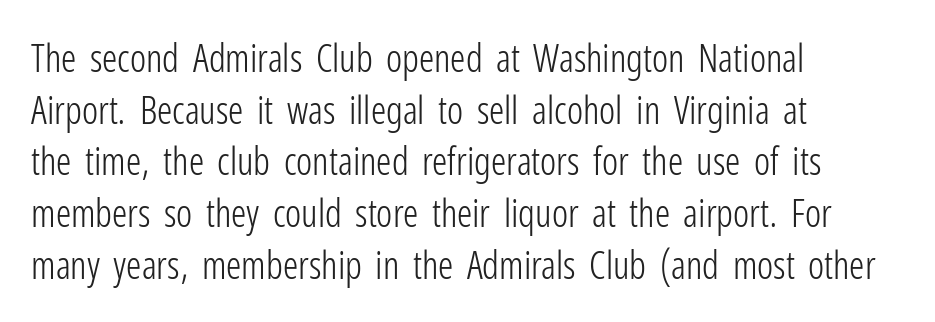
Q: Is the text bold? A: No.
Q: Is the text italic (slanted)? A: No, it is upright.
Q: Is the typeface a serif or a sans-serif typeface? A: Sans-serif.
Q: Is the text underlined? A: No.
Q: How is the paragraph aligned? A: Left-aligned.
Q: Is the spacing between letters normal or unusually wide? A: Normal.
Q: Is the spacing between lines tight, normal or loose? A: Normal.
Q: Width (condensed, normal, or wide)? A: Condensed.
Q: Stroke contrast? A: Low.
Q: x-height? A: Medium.
Q: Monospaced? A: No.
